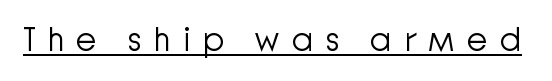
The image shows 34 px light sans-serif type, upright; set unusually wide letter spacing (+0.34 em), underlined; low stroke contrast and a medium x-height.
